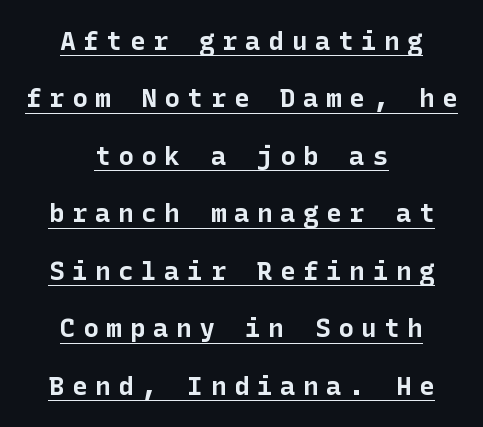
Q: Is the text bold? A: Yes.
Q: Is the text italic (slanted)? A: No, it is upright.
Q: Is the text underlined? A: Yes.
Q: How is the paragraph aligned? A: Centered.
Q: Is the spacing between letters normal or unusually wide? A: Unusually wide.
Q: Is the spacing between lines tight, normal or loose? A: Loose.
